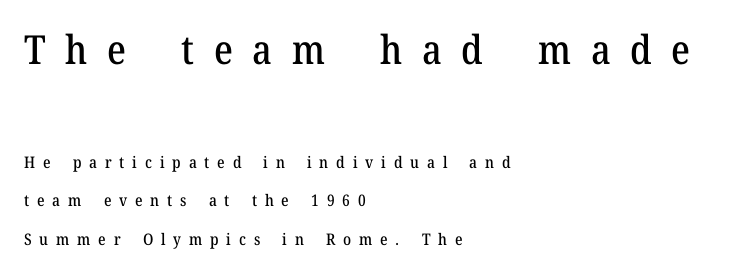
The image shows 40 px serif type, upright; set left-aligned, loose line spacing (2.4x), unusually wide letter spacing (+0.49 em), not underlined; the first (top) block is 2.5x larger; medium stroke contrast and a medium x-height.
